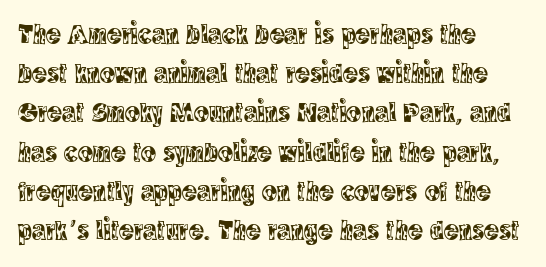
Q: Is the text italic (slanted)? A: No, it is upright.
Q: Is the typeface a serif or a sans-serif typeface? A: Serif.
Q: Is the text underlined? A: No.
Q: How is the paragraph aligned? A: Left-aligned.
Q: Is the spacing between letters normal or unusually wide? A: Normal.
Q: Is the spacing between lines tight, normal or loose? A: Normal.
Q: Width (condensed, normal, or wide)? A: Condensed.
Q: x-height? A: Large.
Q: Monospaced? A: No.
